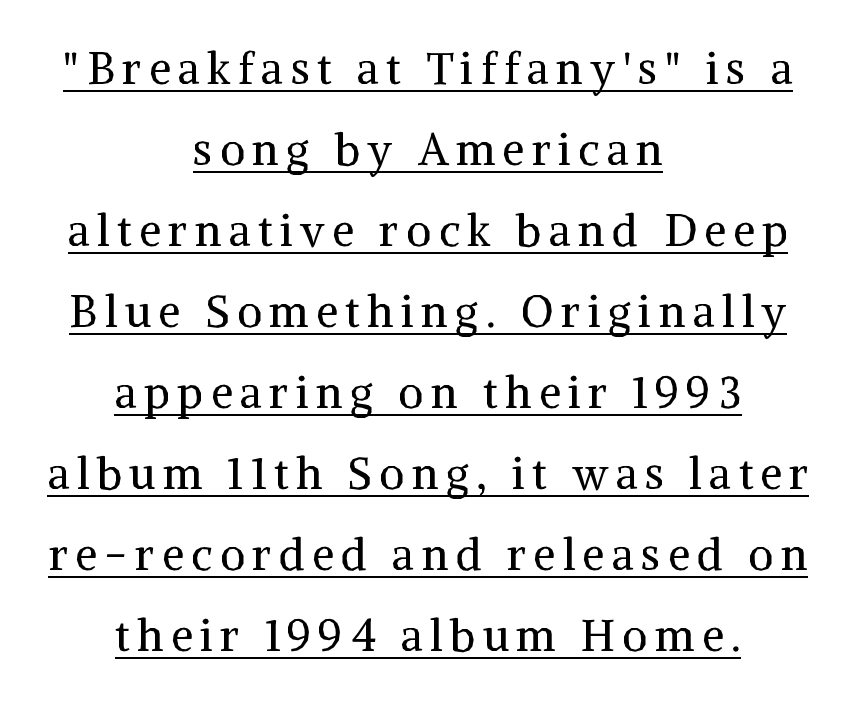
Tall strokes in this sample are plumb rather than angled. Casual observation: everything's sitting right in the middle. The typesetter has applied underlining to the passage shown. Character widths vary here, with narrow letters taking less room than wide ones. Is the type heavy? It reads as light-to-regular instead.
